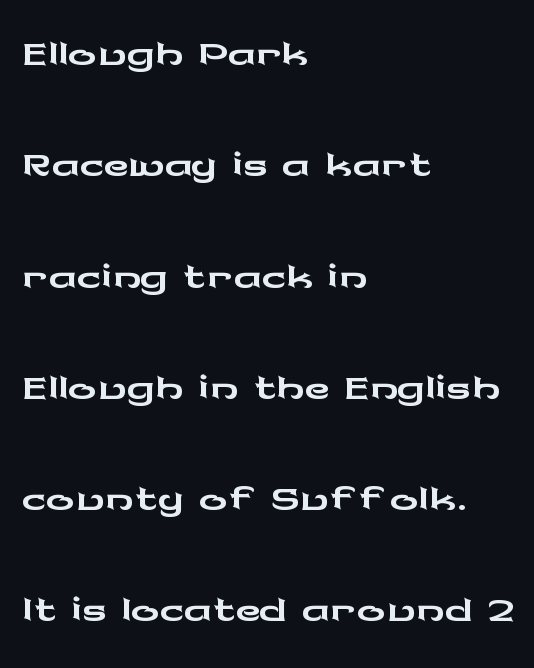
Think of a printed novel: that variable character pitch is what you see here. Posture: straight, roman, zero tilt. Leading: standard. Each line starts at the same left margin while the right side varies. You could call the tracking neutral — neither tight nor loose. A typesetter would label this face a sans.
